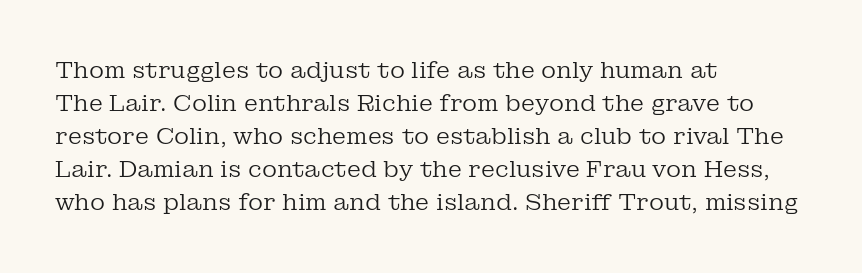
Q: Is the text bold? A: No.
Q: Is the text italic (slanted)? A: No, it is upright.
Q: Is the text underlined? A: No.
Q: How is the paragraph aligned? A: Left-aligned.
Q: Is the spacing between letters normal or unusually wide? A: Normal.
Q: Is the spacing between lines tight, normal or loose? A: Normal.
